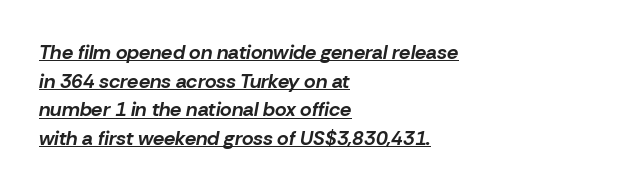
Q: Is the text bold? A: Yes.
Q: Is the text italic (slanted)? A: Yes, it leans right by about 10 degrees.
Q: Is the text underlined? A: Yes.
Q: How is the paragraph aligned? A: Left-aligned.
Q: Is the spacing between letters normal or unusually wide? A: Normal.
Q: Is the spacing between lines tight, normal or loose? A: Normal.
